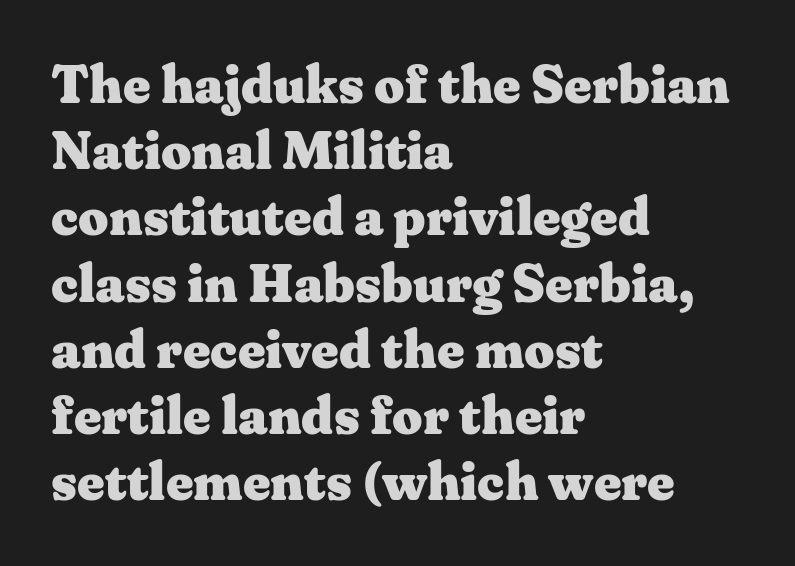
Q: Is the text bold? A: Yes.
Q: Is the text italic (slanted)? A: No, it is upright.
Q: Is the typeface a serif or a sans-serif typeface? A: Serif.
Q: Is the text underlined? A: No.
Q: How is the paragraph aligned? A: Left-aligned.
Q: Is the spacing between letters normal or unusually wide? A: Normal.
Q: Is the spacing between lines tight, normal or loose? A: Normal.
Q: Width (condensed, normal, or wide)? A: Wide.
Q: Stroke contrast? A: Medium.
Q: x-height? A: Medium.
Q: Monospaced? A: No.
